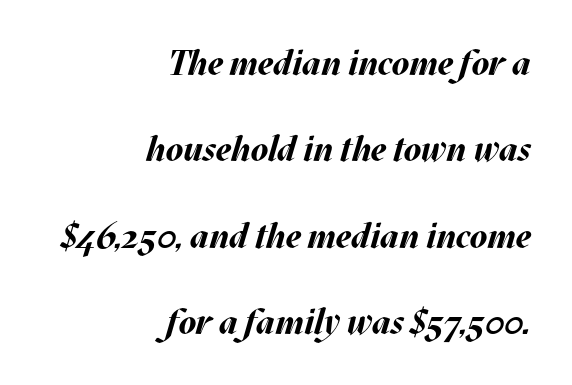
The image shows 35 px bold type, italic (leaning right); set right-aligned, loose line spacing (2.47x), normal letter spacing, not underlined; medium stroke contrast and a large x-height.
